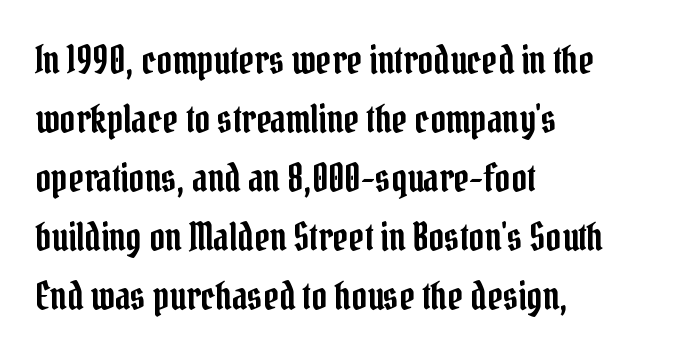
{"serif": "yes", "italic": "no", "width": "condensed", "stroke_contrast": "low", "x_height": "medium", "monospaced": "no", "underline": "no", "align": "left", "line_spacing": "normal", "line_spacing_ratio": 1.55, "letter_spacing": "normal", "letter_spacing_em": 0.0, "glyph_px": 38}
